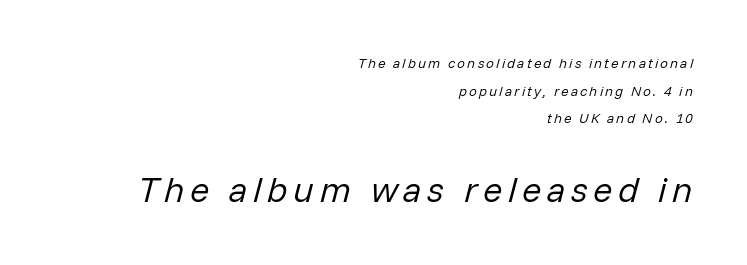
{"italic": "yes", "lean": "right", "slant_degrees": 14, "bold": "no", "weight": "regular", "width": "normal", "stroke_contrast": "low", "x_height": "medium", "monospaced": "no", "underline": "no", "align": "right", "line_spacing": "loose", "line_spacing_ratio": 1.97, "larger_block": "second", "size_ratio": 2.57, "glyph_px": 36}
